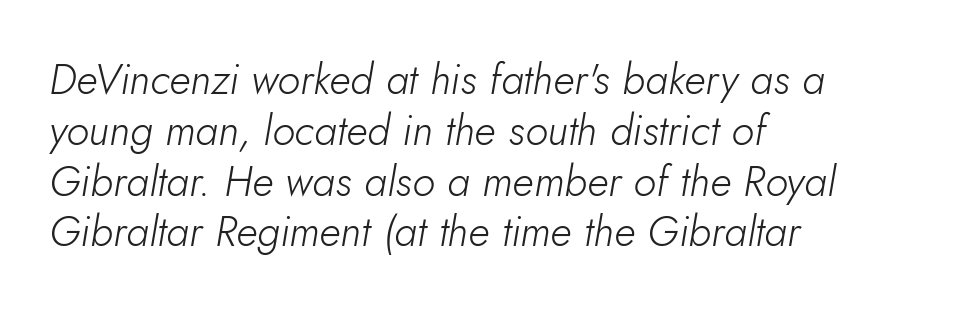
Q: Is the text bold? A: No.
Q: Is the text italic (slanted)? A: Yes, it leans right by about 5 degrees.
Q: Is the text underlined? A: No.
Q: How is the paragraph aligned? A: Left-aligned.
Q: Is the spacing between letters normal or unusually wide? A: Normal.
Q: Width (condensed, normal, or wide)? A: Normal.
Q: Stroke contrast? A: Low.
Q: x-height? A: Small.
Q: Monospaced? A: No.
